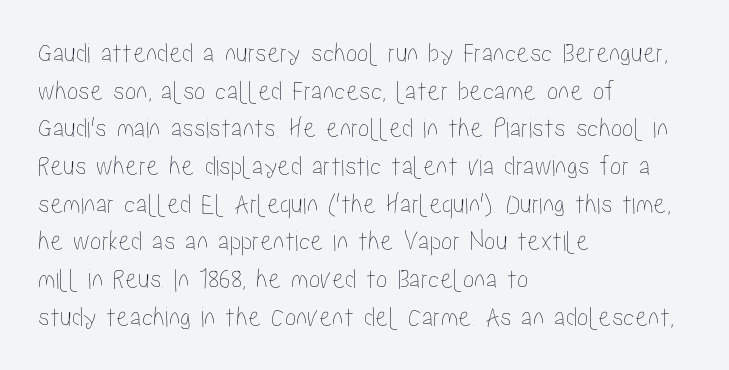
{"italic": "no", "width": "condensed", "stroke_contrast": "low", "x_height": "medium", "monospaced": "no", "underline": "no", "align": "left", "line_spacing": "normal", "line_spacing_ratio": 1.3, "letter_spacing": "normal", "letter_spacing_em": 0.0, "glyph_px": 29}
